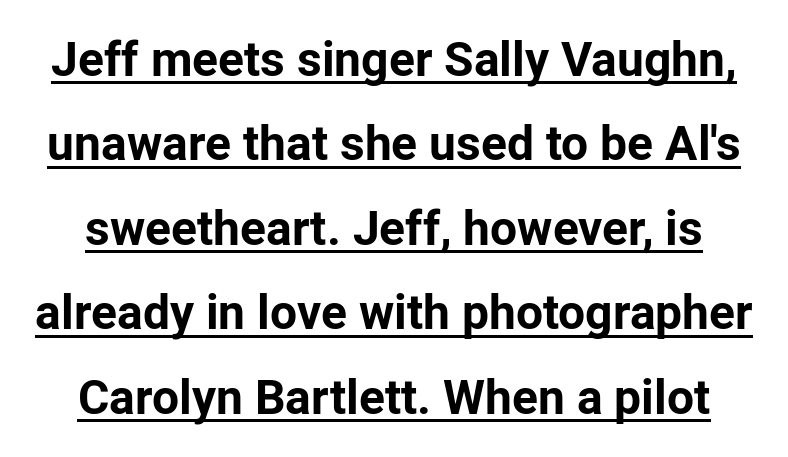
This sample carries an underscore along the baseline area. This rendering leaves character spacing at its baseline value. The glyphs in this specimen are sans serif. Heft: maximum for text — a bold. The typography opts for an upright posture over an oblique one.
